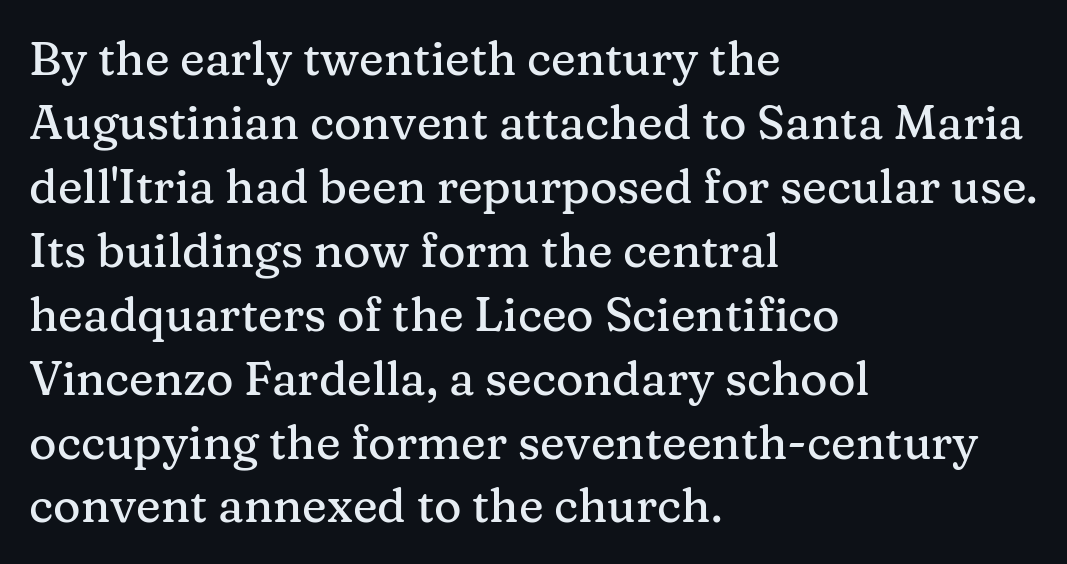
{"serif": "yes", "italic": "no", "width": "normal", "stroke_contrast": "medium", "x_height": "medium", "monospaced": "no", "underline": "no", "align": "left", "line_spacing": "normal", "line_spacing_ratio": 1.36, "letter_spacing": "normal", "letter_spacing_em": 0.0, "glyph_px": 47}
